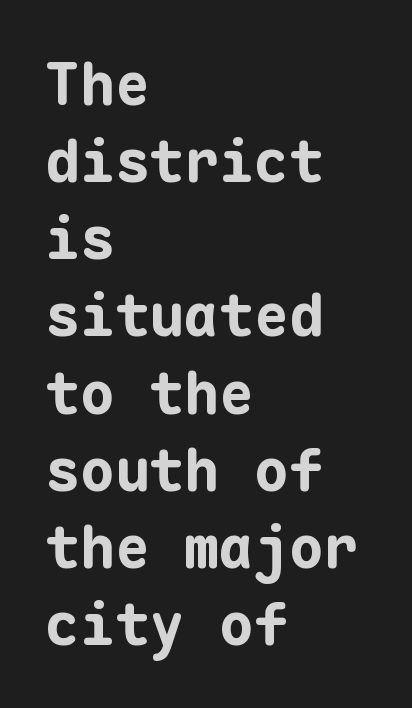
The image shows 58 px bold sans-serif type, upright, monospaced; set left-aligned, normal line spacing (1.33x), normal letter spacing, not underlined; low stroke contrast and a medium x-height.
